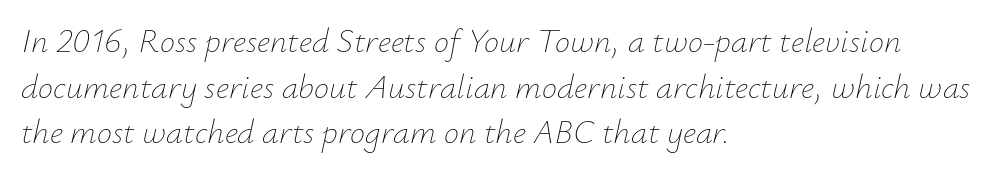
{"italic": "yes", "lean": "right", "slant_degrees": 12, "bold": "no", "weight": "thin", "width": "normal", "stroke_contrast": "low", "x_height": "small", "monospaced": "no", "underline": "no", "align": "left", "line_spacing": "normal", "line_spacing_ratio": 1.34, "letter_spacing": "normal", "letter_spacing_em": 0.0, "glyph_px": 34}
